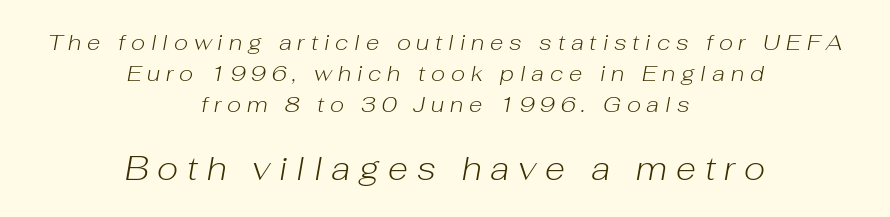
{"italic": "yes", "lean": "right", "slant_degrees": 10, "bold": "no", "weight": "light", "width": "normal", "stroke_contrast": "low", "x_height": "medium", "monospaced": "no", "underline": "no", "align": "center", "line_spacing": "normal", "line_spacing_ratio": 1.4, "letter_spacing": "wide", "letter_spacing_em": 0.27, "larger_block": "second", "size_ratio": 1.5, "glyph_px": 33}
